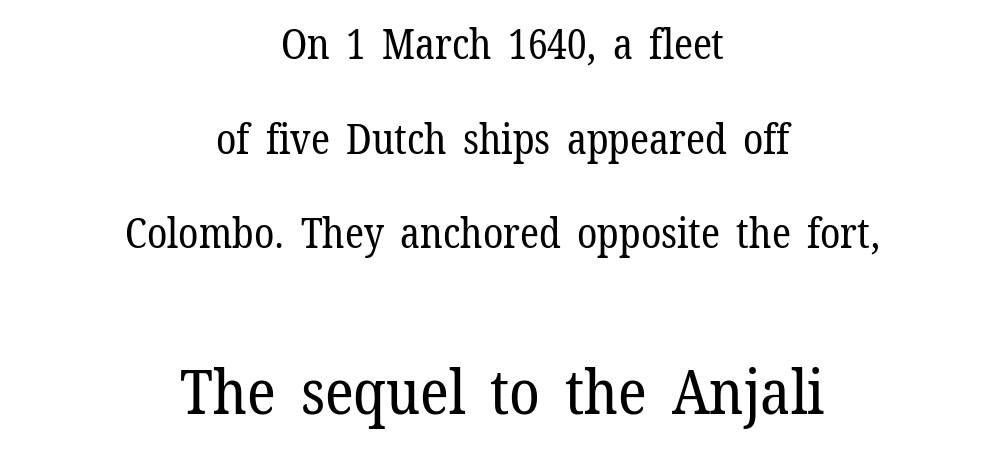
{"serif": "yes", "italic": "no", "bold": "no", "weight": "regular", "width": "normal", "stroke_contrast": "low", "x_height": "medium", "monospaced": "no", "underline": "no", "align": "center", "line_spacing": "loose", "line_spacing_ratio": 2.31, "letter_spacing": "normal", "letter_spacing_em": 0.0, "larger_block": "second", "size_ratio": 1.51, "glyph_px": 62}
